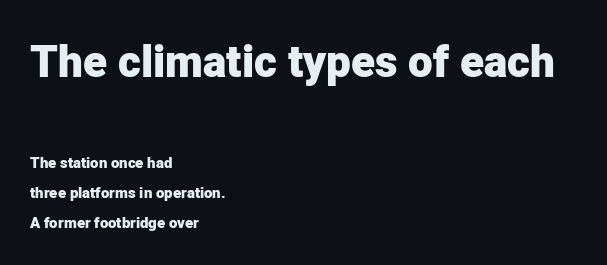
Q: Is the text bold? A: Yes.
Q: Is the text italic (slanted)? A: No, it is upright.
Q: Is the typeface a serif or a sans-serif typeface? A: Sans-serif.
Q: Is the text underlined? A: No.
Q: How is the paragraph aligned? A: Left-aligned.
Q: Is the spacing between letters normal or unusually wide? A: Normal.
Q: Is the spacing between lines tight, normal or loose? A: Loose.
Q: Which block of text is set in a larger size, the first (top) or the second (bottom)? A: The first (top) one.
Q: Width (condensed, normal, or wide)? A: Normal.
Q: Stroke contrast? A: Low.
Q: x-height? A: Medium.
Q: Monospaced? A: No.
